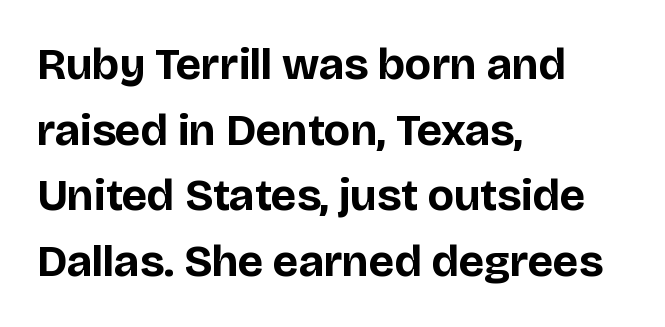
{"serif": "no", "italic": "no", "bold": "yes", "weight": "bold", "width": "normal", "stroke_contrast": "low", "x_height": "large", "monospaced": "no", "underline": "no", "align": "left", "line_spacing": "normal", "line_spacing_ratio": 1.46, "letter_spacing": "normal", "letter_spacing_em": 0.0, "glyph_px": 45}
